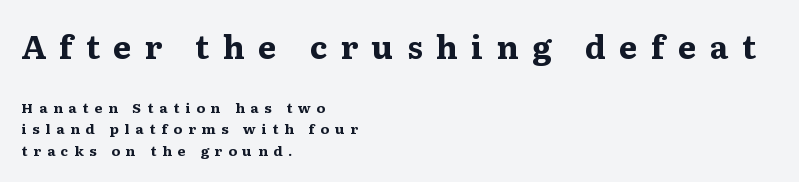
Q: Is the text bold? A: Yes.
Q: Is the text italic (slanted)? A: No, it is upright.
Q: Is the typeface a serif or a sans-serif typeface? A: Serif.
Q: Is the text underlined? A: No.
Q: How is the paragraph aligned? A: Left-aligned.
Q: Is the spacing between letters normal or unusually wide? A: Unusually wide.
Q: Is the spacing between lines tight, normal or loose? A: Normal.
Q: Which block of text is set in a larger size, the first (top) or the second (bottom)? A: The first (top) one.
Q: Width (condensed, normal, or wide)? A: Wide.
Q: Stroke contrast? A: Medium.
Q: x-height? A: Medium.
Q: Monospaced? A: No.
